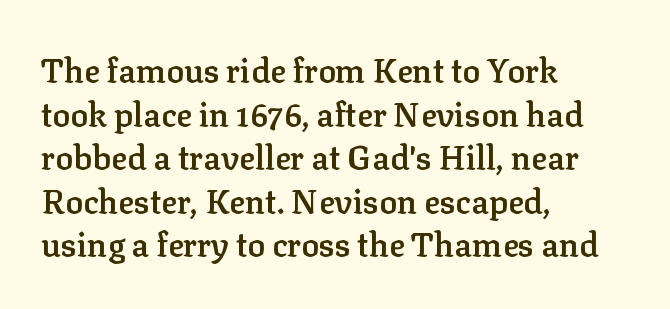
The image shows 33 px semibold serif type, upright; set left-aligned, normal line spacing (1.32x), normal letter spacing, not underlined; low stroke contrast and a medium x-height.
